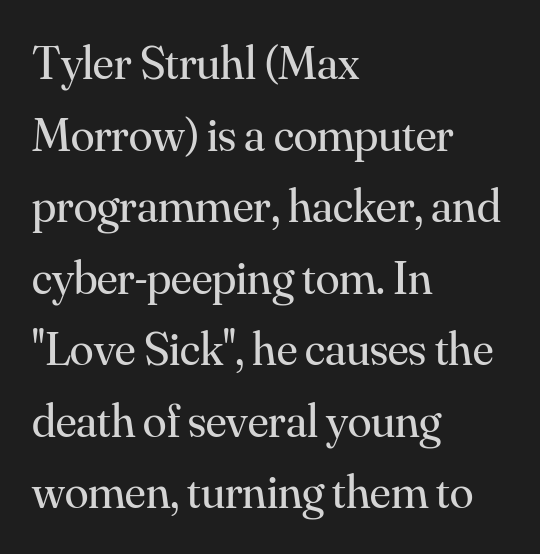
{"serif": "yes", "italic": "no", "bold": "no", "weight": "regular", "width": "normal", "stroke_contrast": "medium", "x_height": "small", "monospaced": "no", "underline": "no", "align": "left", "line_spacing": "normal", "line_spacing_ratio": 1.49, "letter_spacing": "normal", "letter_spacing_em": 0.0, "glyph_px": 48}
